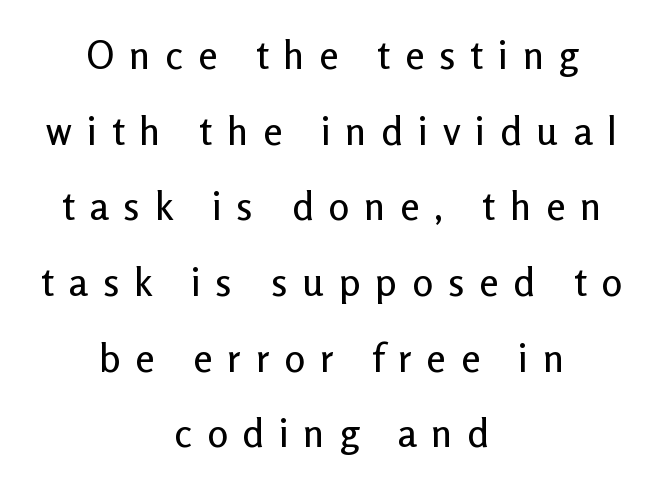
What stands out about the letter spacing? Its width — letters are far apart. Teacher's note: observe the equal gaps on both sides — that is centered alignment. Serif or sans? Sans — the stroke terminals are bare. The passage shown is typed in a proportional face where columns would drift.
